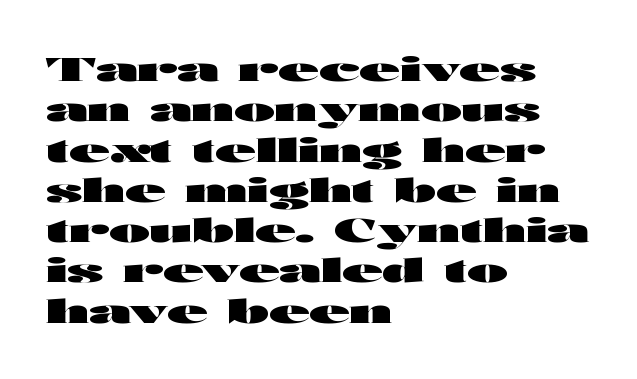
Just letters on the line, the space beneath them empty. What weight is shown? A full bold with thick strokes. A typesetter would label this face a sans. Looks like regular typesetting: each glyph gets only the width it needs. Designer's note — italics off, roman on.
